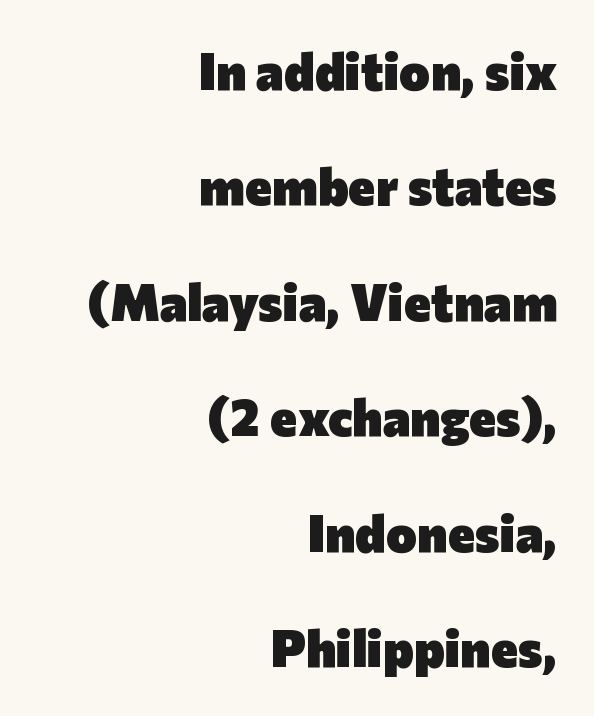
{"serif": "no", "italic": "no", "bold": "yes", "weight": "heavy", "width": "normal", "stroke_contrast": "low", "x_height": "medium", "monospaced": "no", "underline": "no", "align": "right", "line_spacing": "loose", "line_spacing_ratio": 2.22, "letter_spacing": "normal", "letter_spacing_em": 0.0, "glyph_px": 52}
